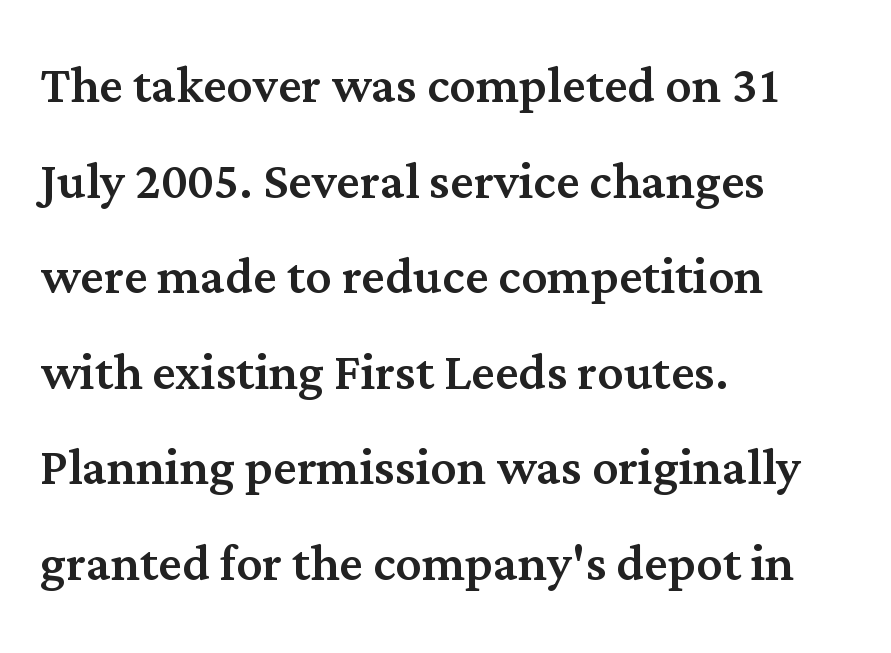
{"serif": "yes", "italic": "no", "width": "normal", "stroke_contrast": "medium", "x_height": "medium", "monospaced": "no", "underline": "no", "align": "left", "line_spacing": "normal", "line_spacing_ratio": 1.47, "letter_spacing": "normal", "letter_spacing_em": 0.0, "glyph_px": 65}
